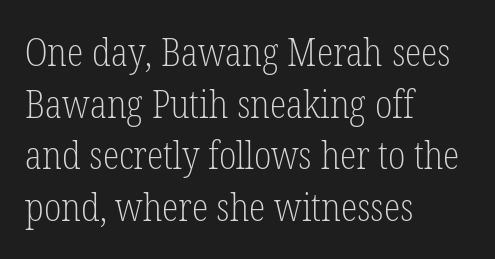
The image shows 38 px light, condensed serif type, upright; set left-aligned, normal line spacing (1.36x), normal letter spacing, not underlined; low stroke contrast and a medium x-height.
